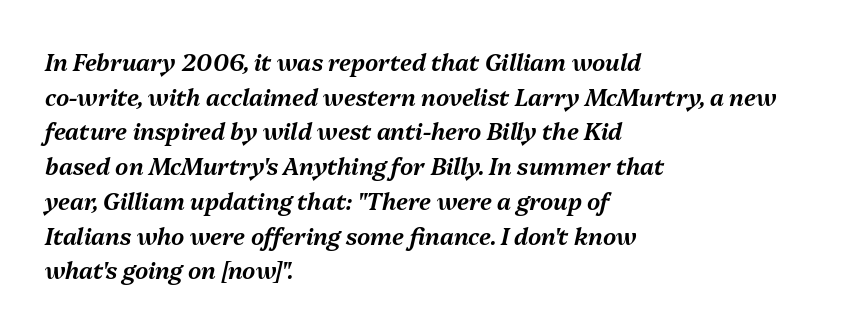
The glyphs are unaccompanied by any horizontal stroke below them. Each word holds together tightly as a unit, with standard inter-letter gaps. The rendering applies a slant to the glyphs. Each line starts at the same left margin while the right side varies.
